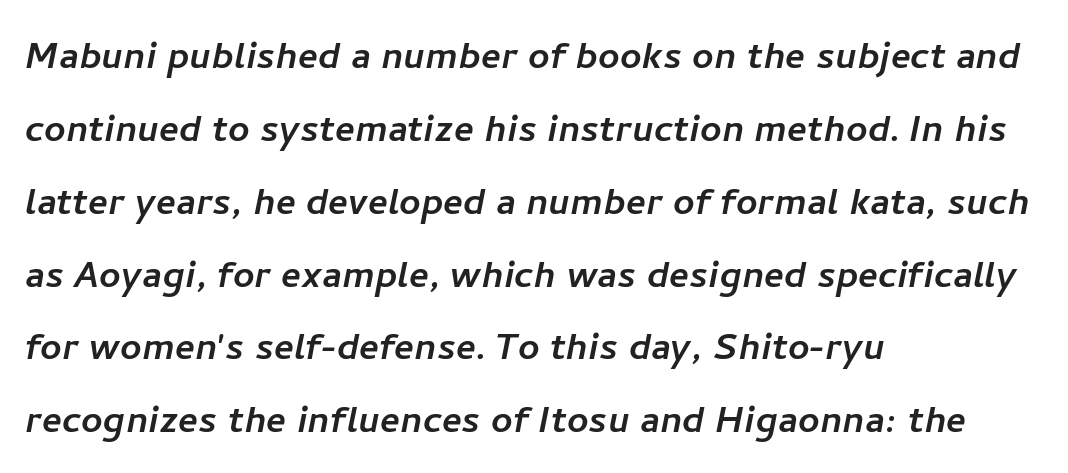
Descender tails drop into unmarked territory. How are the letters spaced? Ordinarily, with no added tracking. If you measured baseline to baseline, you'd find a middling distance. This is sans-serif lettering, the kind often seen on screens and signage. This sample has the flowing, uneven cadence of proportional lettering.
